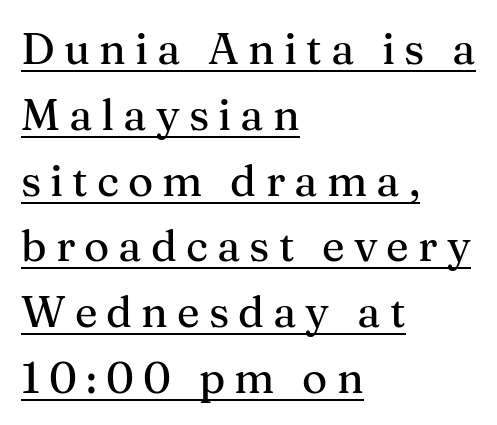
The image shows 43 px serif type, upright; set left-aligned, normal line spacing (1.53x), unusually wide letter spacing (+0.21 em), underlined; medium stroke contrast and a medium x-height.
